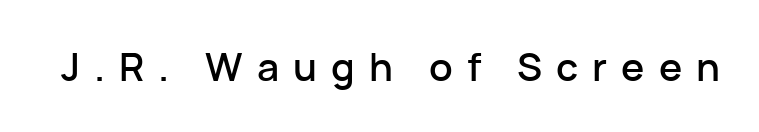
Looks like regular typesetting: each glyph gets only the width it needs. A clean baseline with only descenders dipping below it. A typesetter would call this heavily tracked-out type. Look at the bottom of the vertical strokes: they stop flat, with no serifs.
